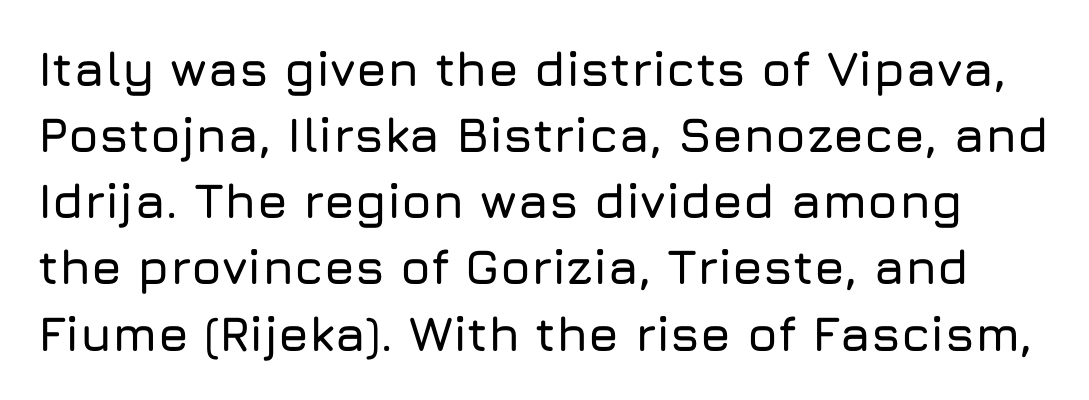
Q: Is the text italic (slanted)? A: No, it is upright.
Q: Is the typeface a serif or a sans-serif typeface? A: Sans-serif.
Q: Is the text underlined? A: No.
Q: Is the spacing between letters normal or unusually wide? A: Normal.
Q: Is the spacing between lines tight, normal or loose? A: Normal.
Q: Width (condensed, normal, or wide)? A: Normal.
Q: Stroke contrast? A: Low.
Q: x-height? A: Medium.
Q: Monospaced? A: No.
